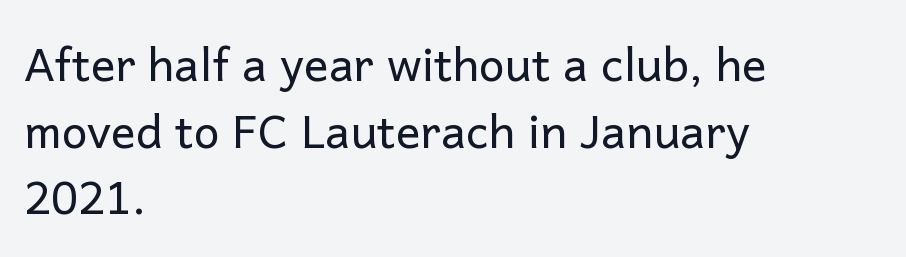
The specimen reads as upright at a glance. Each row of text sits above clean, open space. Typographically, this falls in the sans-serif category. Spacing verdict: proportional, widths tailored to each character.
